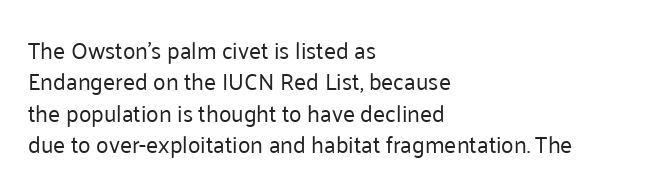
The image shows 23 px text type, upright; set left-aligned, normal line spacing (1.36x), normal letter spacing, not underlined.
